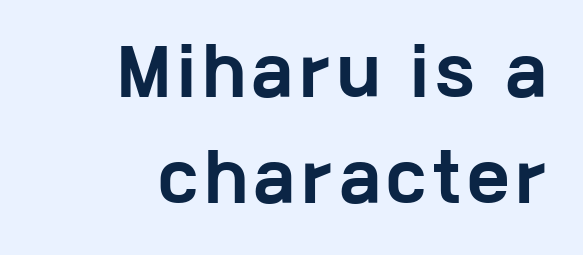
The letters are bold, with thick, heavy strokes. These lines stack with their right ends in a neat column. Normally led — the rows are evenly, conventionally spaced. If you drew a line through each stem, it would be perfectly vertical. The type family on display is of the sans-serif kind. The rendering uses natural spacing where letterforms have individual widths.
